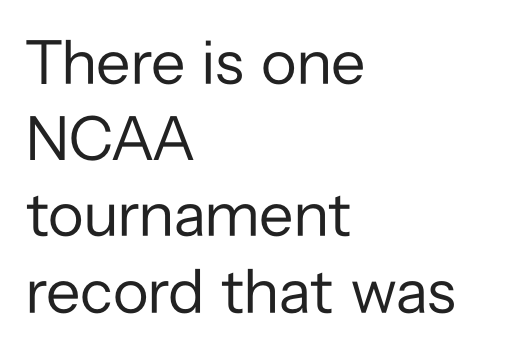
Q: Is the text bold? A: No.
Q: Is the text italic (slanted)? A: No, it is upright.
Q: Is the typeface a serif or a sans-serif typeface? A: Sans-serif.
Q: Is the text underlined? A: No.
Q: How is the paragraph aligned? A: Left-aligned.
Q: Is the spacing between letters normal or unusually wide? A: Normal.
Q: Width (condensed, normal, or wide)? A: Normal.
Q: Stroke contrast? A: Low.
Q: x-height? A: Medium.
Q: Monospaced? A: No.
